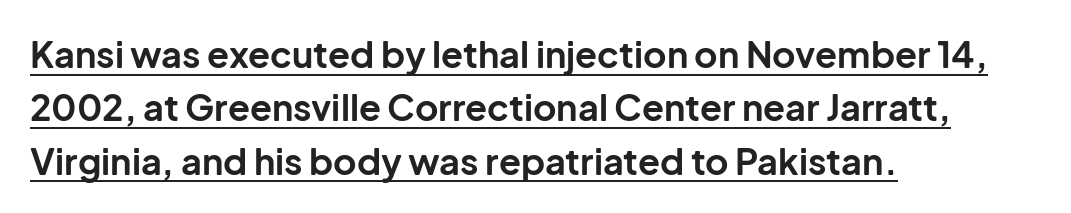
{"serif": "no", "italic": "no", "bold": "yes", "weight": "bold", "width": "normal", "stroke_contrast": "low", "x_height": "medium", "monospaced": "no", "underline": "yes", "align": "left", "line_spacing": "normal", "line_spacing_ratio": 1.48, "letter_spacing": "normal", "letter_spacing_em": 0.0, "glyph_px": 36}
